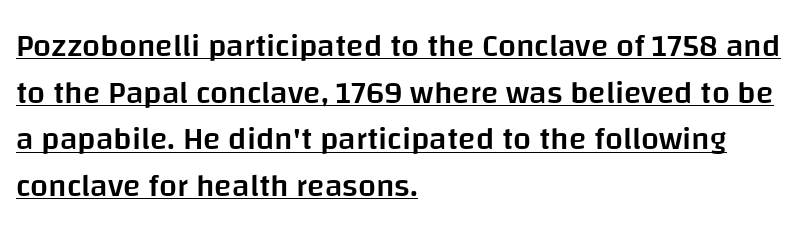
{"serif": "no", "italic": "no", "bold": "semi", "weight": "semibold", "width": "normal", "stroke_contrast": "low", "x_height": "large", "monospaced": "no", "underline": "yes", "align": "left", "line_spacing": "normal", "line_spacing_ratio": 1.46, "letter_spacing": "normal", "letter_spacing_em": 0.0, "glyph_px": 32}
